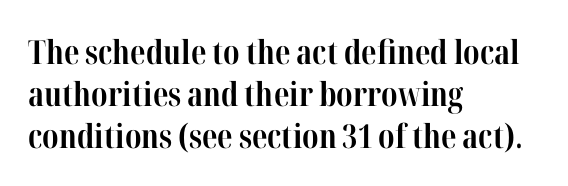
{"serif": "yes", "italic": "no", "bold": "yes", "weight": "bold", "width": "condensed", "stroke_contrast": "high", "x_height": "medium", "monospaced": "no", "underline": "no", "align": "left", "line_spacing": "normal", "line_spacing_ratio": 1.27, "letter_spacing": "normal", "letter_spacing_em": 0.0, "glyph_px": 33}
